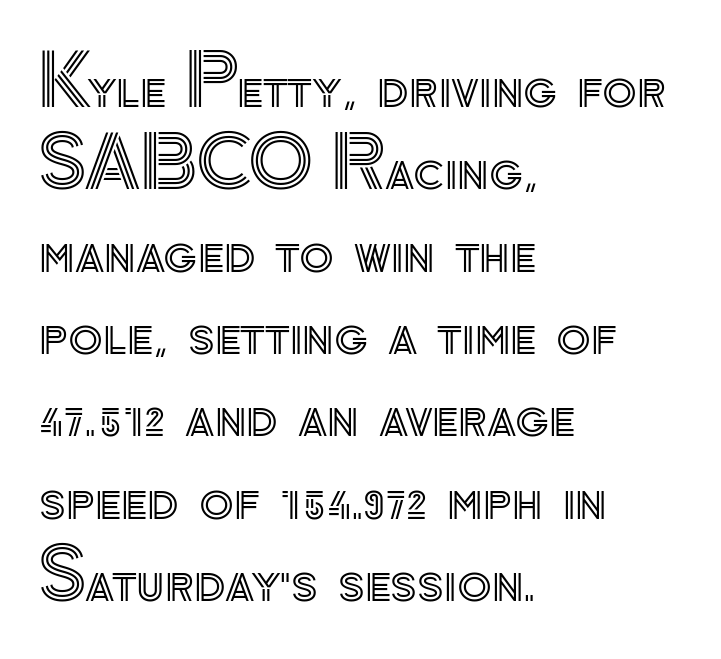
{"italic": "no", "width": "normal", "x_height": "small", "monospaced": "no", "underline": "no", "align": "left", "line_spacing_ratio": 1.16, "letter_spacing": "normal", "letter_spacing_em": 0.0, "glyph_px": 71}
